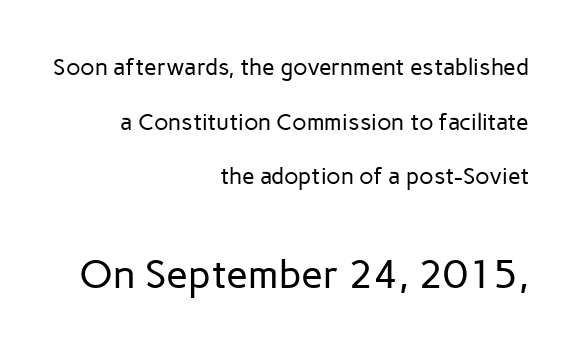
In terms of leading, this rendering errs on the spacious side. On a weight scale, this lands at 450 or below. A typesetter would call this proportional, since set widths differ per character. Characters follow at the spacing the type designer built in.
